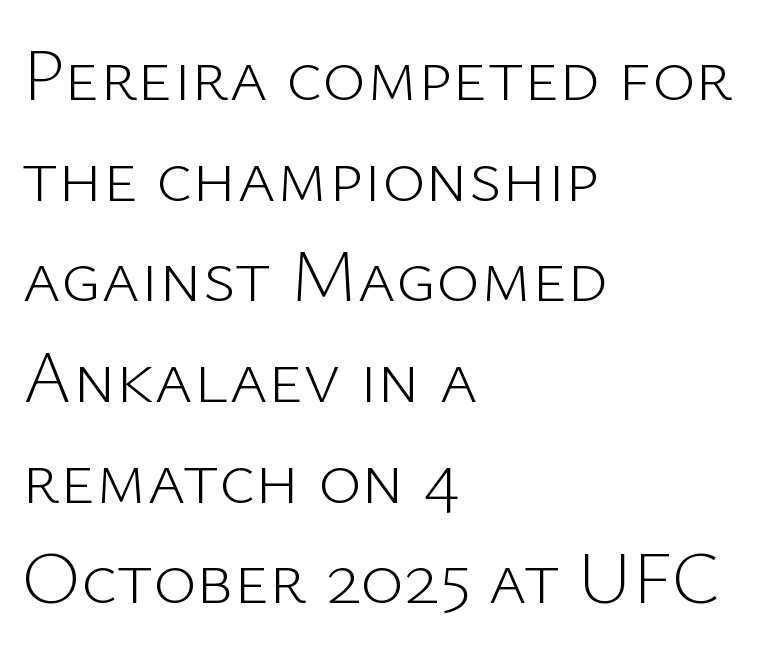
The image shows 74 px light sans-serif type, upright; set left-aligned, normal line spacing (1.36x), normal letter spacing, not underlined; low stroke contrast and a medium x-height.
